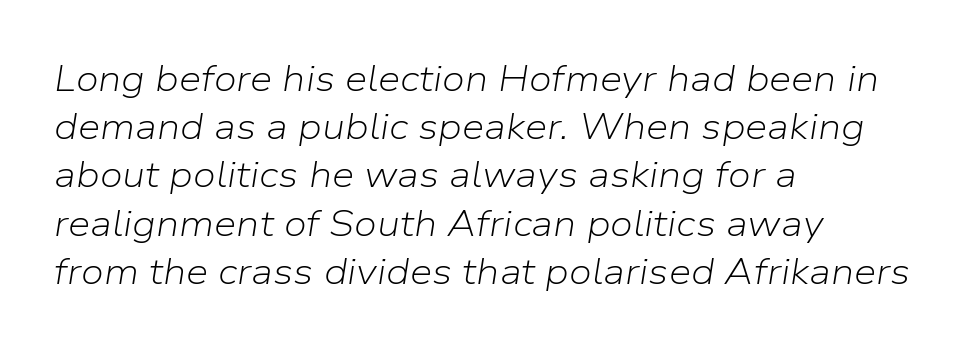
{"italic": "yes", "lean": "right", "slant_degrees": 9, "bold": "no", "weight": "light", "width": "normal", "stroke_contrast": "low", "x_height": "medium", "monospaced": "no", "underline": "no", "align": "left", "line_spacing": "normal", "line_spacing_ratio": 1.34, "letter_spacing": "normal", "letter_spacing_em": 0.0, "glyph_px": 36}
